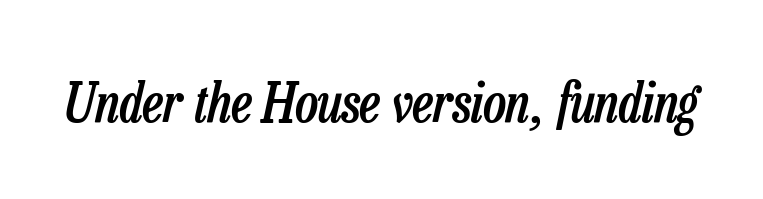
Italic? Definitely — the glyphs are oblique. These lines carry some extra weight — a demibold, not a full bold. Here the designer chose a conventional face with non-uniform glyph widths. This rendering leaves character spacing at its baseline value. Honestly, there is no underline to notice here at all.
